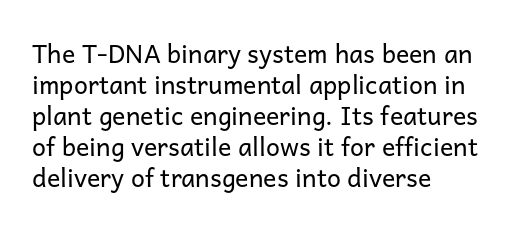
The image shows 25 px text type, upright; set left-aligned, line spacing 1.24x, normal letter spacing, not underlined.
